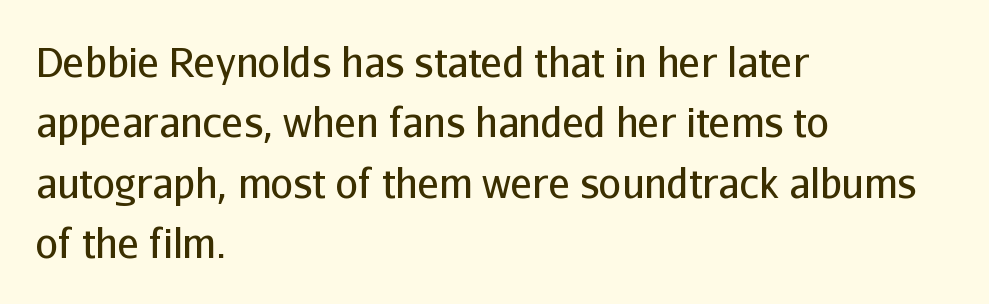
Q: Is the text bold? A: No.
Q: Is the text italic (slanted)? A: No, it is upright.
Q: Is the typeface a serif or a sans-serif typeface? A: Sans-serif.
Q: Is the text underlined? A: No.
Q: How is the paragraph aligned? A: Left-aligned.
Q: Is the spacing between letters normal or unusually wide? A: Normal.
Q: Is the spacing between lines tight, normal or loose? A: Normal.
Q: Width (condensed, normal, or wide)? A: Normal.
Q: Stroke contrast? A: Low.
Q: x-height? A: Medium.
Q: Monospaced? A: No.
